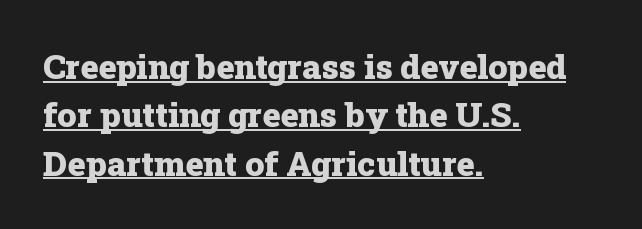
The image shows 34 px heavy serif type, upright; set left-aligned, normal line spacing (1.42x), normal letter spacing, underlined; low stroke contrast and a medium x-height.
